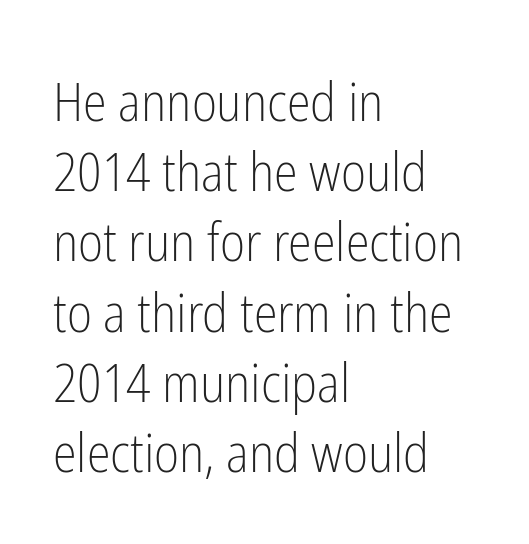
The image shows 54 px light, condensed sans-serif type, upright; set left-aligned, normal line spacing (1.3x), normal letter spacing, not underlined; low stroke contrast and a medium x-height.
